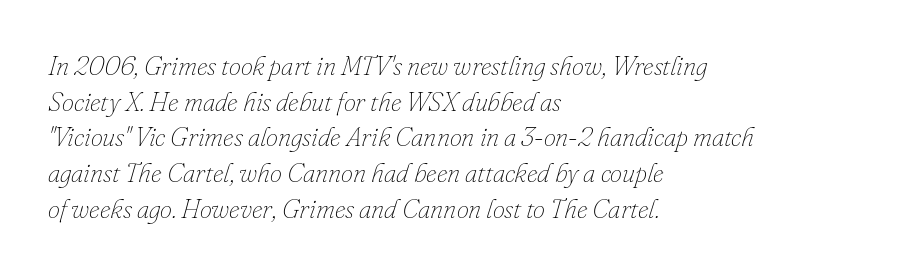
{"italic": "yes", "lean": "right", "slant_degrees": 16, "bold": "no", "underline": "no", "align": "left", "line_spacing": "normal", "line_spacing_ratio": 1.32, "letter_spacing": "normal", "letter_spacing_em": 0.0, "glyph_px": 27}
